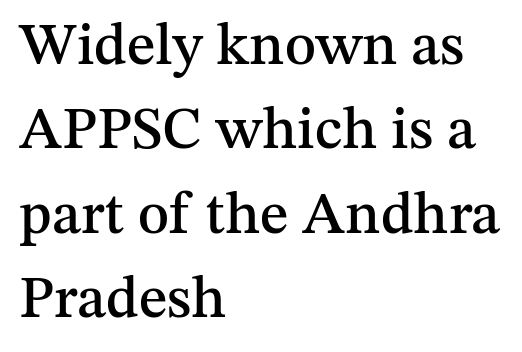
Alignment: flush left. Quick note: interline space is typical. Are there feet on the stems? There are — it's a serif. A roman cut, with each character standing at attention. Looks like regular typesetting: each glyph gets only the width it needs.
